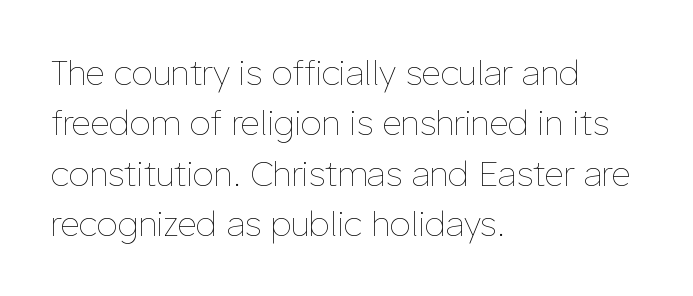
{"italic": "no", "bold": "no", "weight": "thin", "width": "normal", "stroke_contrast": "low", "x_height": "medium", "monospaced": "no", "underline": "no", "align": "left", "line_spacing": "normal", "line_spacing_ratio": 1.48, "letter_spacing": "normal", "letter_spacing_em": 0.0, "glyph_px": 34}
